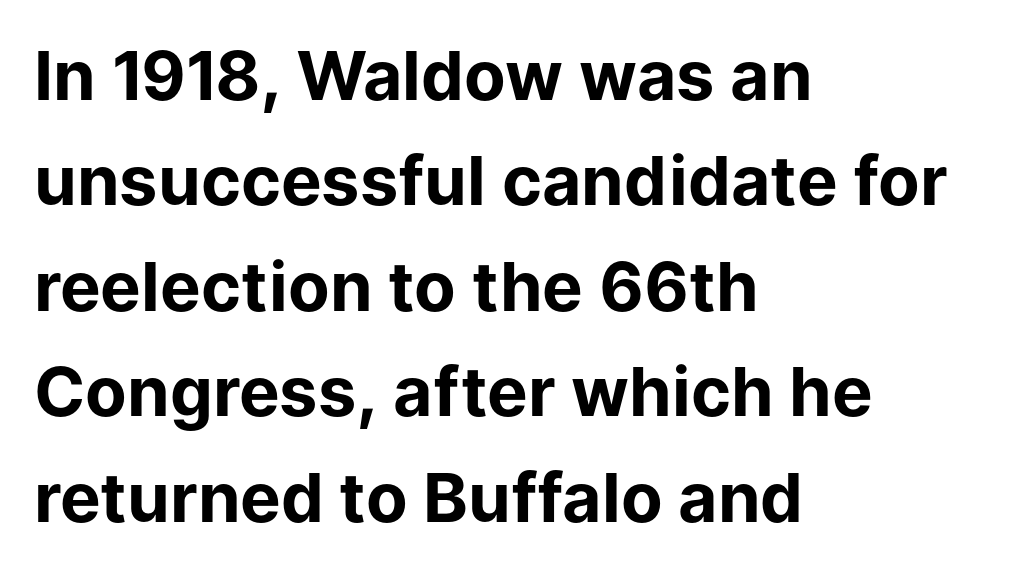
The image shows 68 px bold sans-serif type, upright; set left-aligned, normal line spacing (1.55x), normal letter spacing, not underlined; low stroke contrast and a medium x-height.
